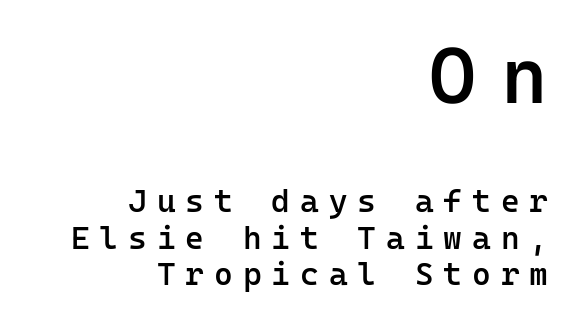
Compared with typical paragraphs, the rows here are closer together. The typesetting leans somewhat heavy: a semibold. The rendering shrinks the type as you move from the upper chunk to the lower. Words appear elongated and porous because spacing is wide. This is sans-serif lettering, the kind often seen on screens and signage.
